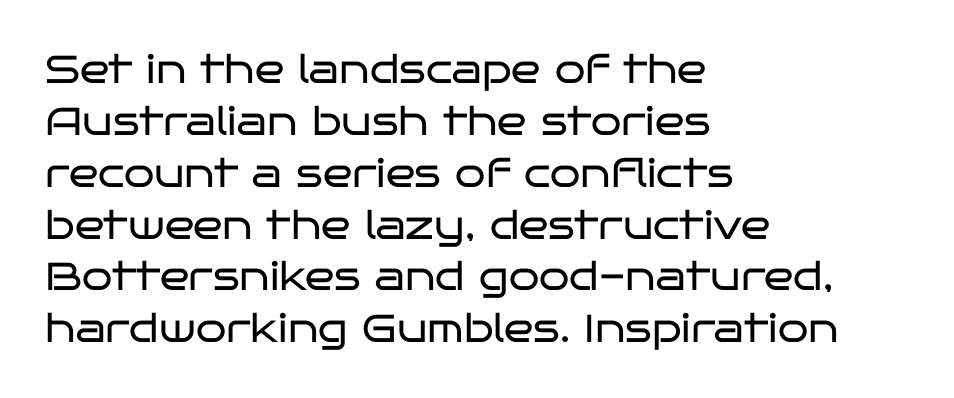
Grotesque or geometric, the face here clearly has no serifs. The gap between lines stays unmarked. Tracking value appears to be zero — textbook default spacing. Leftover space on each line is placed entirely after the last word. No italicization has been applied; the sample stays upright. No heavy texture on the line: the type isn't bold.
